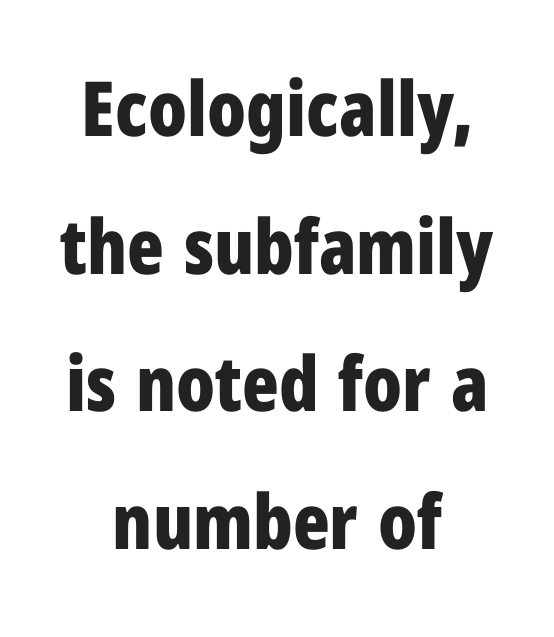
{"serif": "no", "italic": "no", "bold": "yes", "weight": "bold", "width": "condensed", "stroke_contrast": "low", "x_height": "medium", "monospaced": "no", "underline": "no", "align": "center", "line_spacing_ratio": 1.81, "letter_spacing": "normal", "letter_spacing_em": 0.0, "glyph_px": 76}
